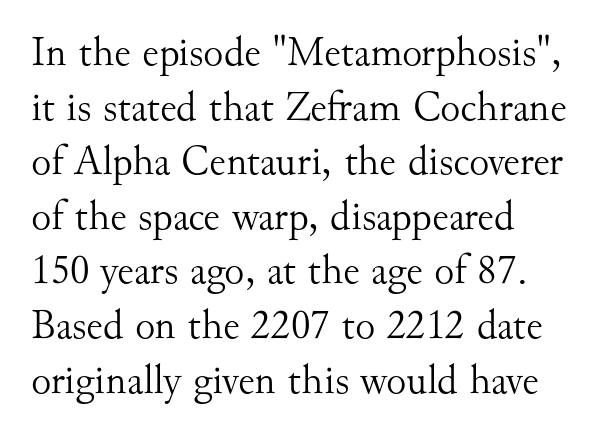
Q: Is the text bold? A: No.
Q: Is the text italic (slanted)? A: No, it is upright.
Q: Is the typeface a serif or a sans-serif typeface? A: Serif.
Q: Is the text underlined? A: No.
Q: How is the paragraph aligned? A: Left-aligned.
Q: Is the spacing between letters normal or unusually wide? A: Normal.
Q: Is the spacing between lines tight, normal or loose? A: Normal.
Q: Width (condensed, normal, or wide)? A: Normal.
Q: Stroke contrast? A: Medium.
Q: x-height? A: Small.
Q: Monospaced? A: No.
